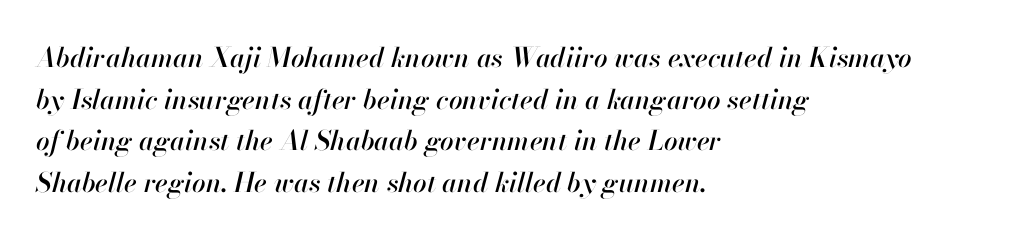
{"italic": "yes", "lean": "right", "slant_degrees": 13, "underline": "no", "align": "left", "line_spacing": "normal", "line_spacing_ratio": 1.54, "letter_spacing": "normal", "letter_spacing_em": 0.0, "glyph_px": 27}
